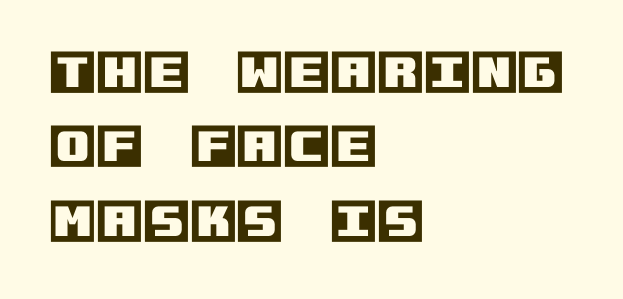
The image shows 48 px text type, upright; set left-aligned, normal line spacing (1.55x), normal letter spacing, not underlined; a large x-height.
